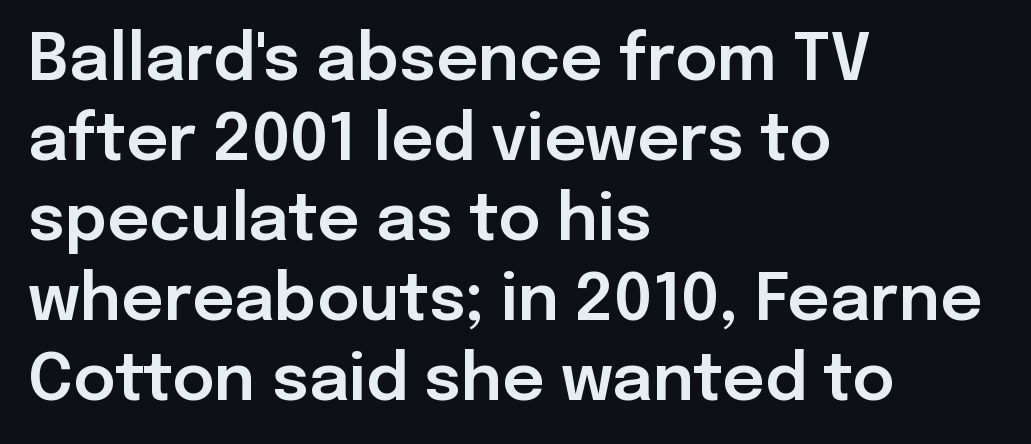
Look at the bottom of the vertical strokes: they stop flat, with no serifs. What stands out about the letter spacing? Nothing — it is the standard amount. Proportional: the letters do not fall into vertical columns. Posture: vertical. The area under the type is left untouched. This rendering uses left alignment, leaving the right contour irregular.
